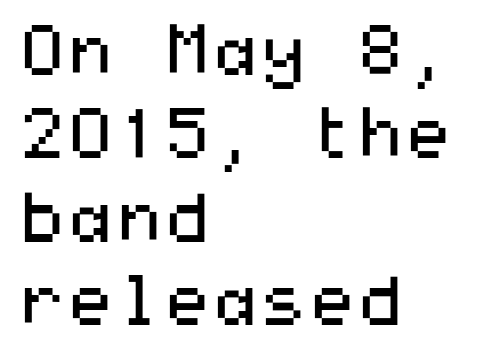
{"serif": "no", "italic": "no", "bold": "no", "weight": "regular", "width": "wide", "stroke_contrast": "medium", "x_height": "medium", "underline": "no", "align": "left", "line_spacing_ratio": 1.21, "letter_spacing": "normal", "letter_spacing_em": 0.0, "glyph_px": 69}
